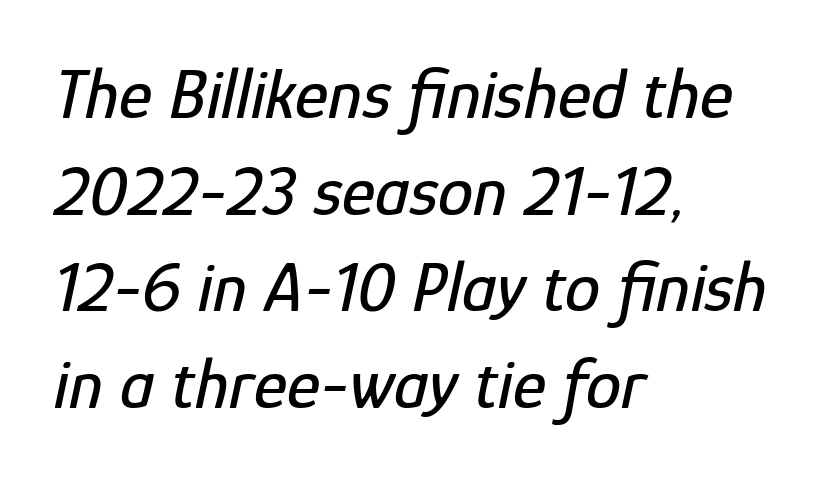
Q: Is the text italic (slanted)? A: Yes, it leans right by about 12 degrees.
Q: Is the text underlined? A: No.
Q: How is the paragraph aligned? A: Left-aligned.
Q: Is the spacing between letters normal or unusually wide? A: Normal.
Q: Is the spacing between lines tight, normal or loose? A: Normal.
Q: Width (condensed, normal, or wide)? A: Condensed.
Q: Stroke contrast? A: Low.
Q: x-height? A: Medium.
Q: Monospaced? A: No.
